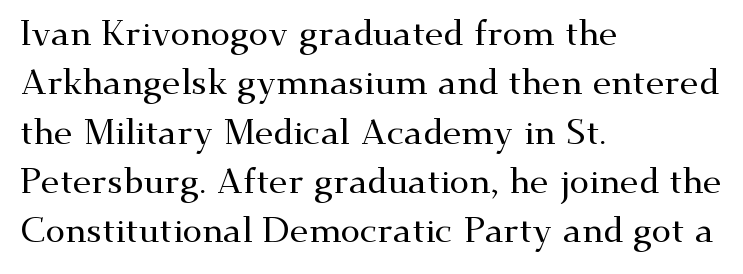
{"serif": "yes", "italic": "no", "width": "wide", "stroke_contrast": "medium", "x_height": "small", "monospaced": "no", "underline": "no", "align": "left", "line_spacing": "normal", "line_spacing_ratio": 1.41, "letter_spacing": "normal", "letter_spacing_em": 0.0, "glyph_px": 35}
